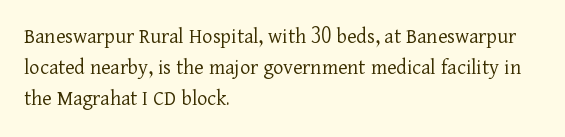
The image shows 22 px text type, upright; set left-aligned, normal line spacing (1.42x), normal letter spacing, not underlined.
